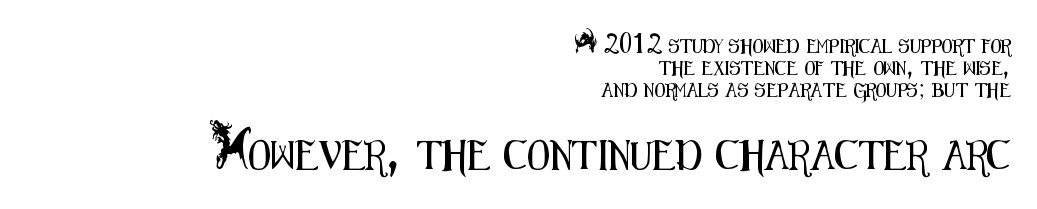
{"serif": "no", "italic": "no", "width": "condensed", "stroke_contrast": "medium", "x_height": "small", "monospaced": "no", "underline": "no", "align": "right", "line_spacing": "normal", "line_spacing_ratio": 1.56, "letter_spacing": "normal", "letter_spacing_em": 0.0, "larger_block": "second", "size_ratio": 2.07, "glyph_px": 29}
